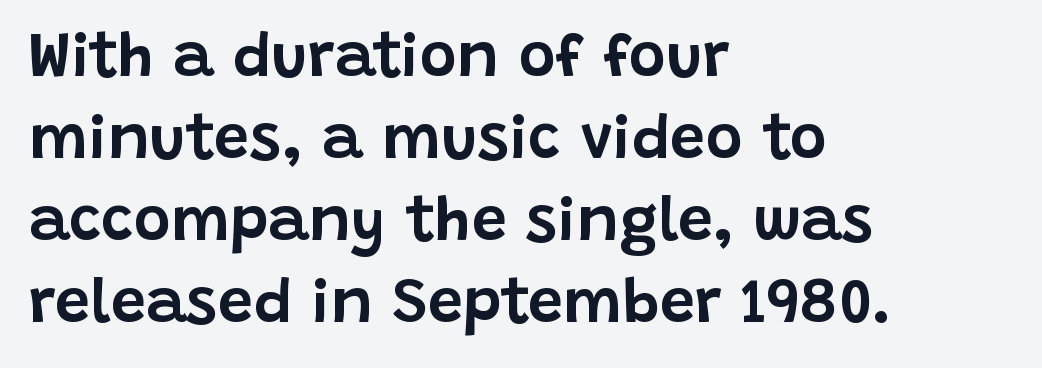
The image shows 63 px sans-serif type, upright; set left-aligned, normal line spacing (1.3x), normal letter spacing, not underlined; low stroke contrast and a large x-height.
